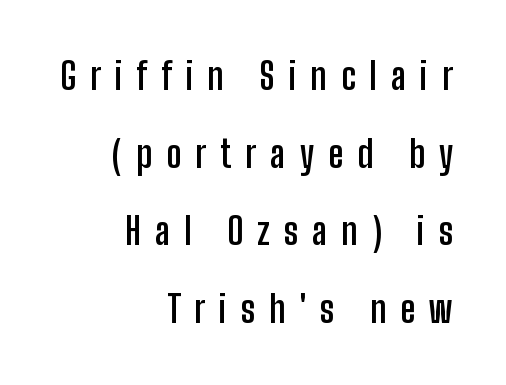
{"serif": "no", "italic": "no", "bold": "yes", "weight": "semibold", "width": "condensed", "stroke_contrast": "low", "x_height": "medium", "monospaced": "no", "underline": "no", "align": "right", "line_spacing": "loose", "line_spacing_ratio": 2.1, "letter_spacing": "wide", "letter_spacing_em": 0.38, "glyph_px": 37}
